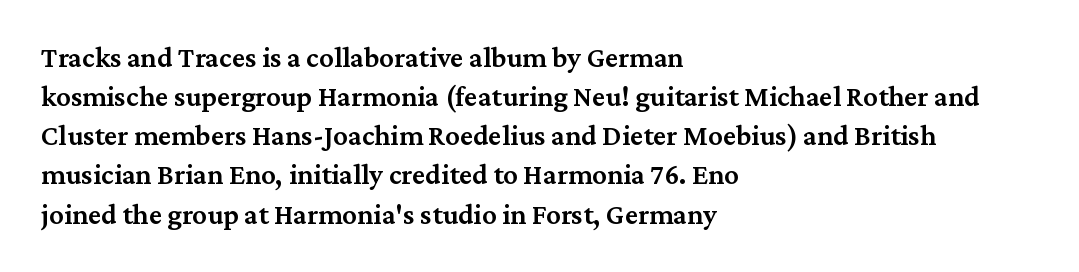
Q: Is the text bold? A: Semi-bold.
Q: Is the text italic (slanted)? A: No, it is upright.
Q: Is the typeface a serif or a sans-serif typeface? A: Serif.
Q: Is the text underlined? A: No.
Q: How is the paragraph aligned? A: Left-aligned.
Q: Is the spacing between letters normal or unusually wide? A: Normal.
Q: Is the spacing between lines tight, normal or loose? A: Normal.
Q: Width (condensed, normal, or wide)? A: Normal.
Q: Stroke contrast? A: Medium.
Q: x-height? A: Medium.
Q: Monospaced? A: No.
